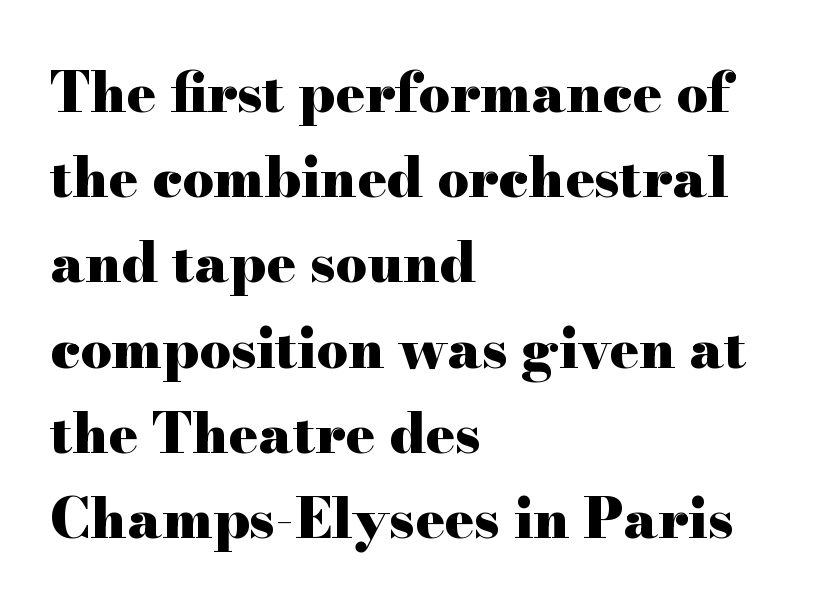
The image shows 55 px heavy, wide serif type, upright; set left-aligned, normal line spacing (1.55x), normal letter spacing, not underlined; high stroke contrast and a small x-height.
